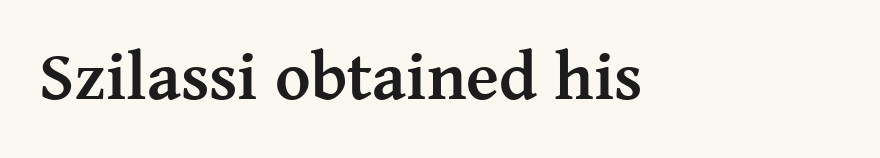
{"serif": "yes", "italic": "no", "bold": "yes", "weight": "semibold", "width": "normal", "stroke_contrast": "medium", "x_height": "medium", "monospaced": "no", "underline": "no", "letter_spacing": "normal", "letter_spacing_em": 0.0, "glyph_px": 68}
